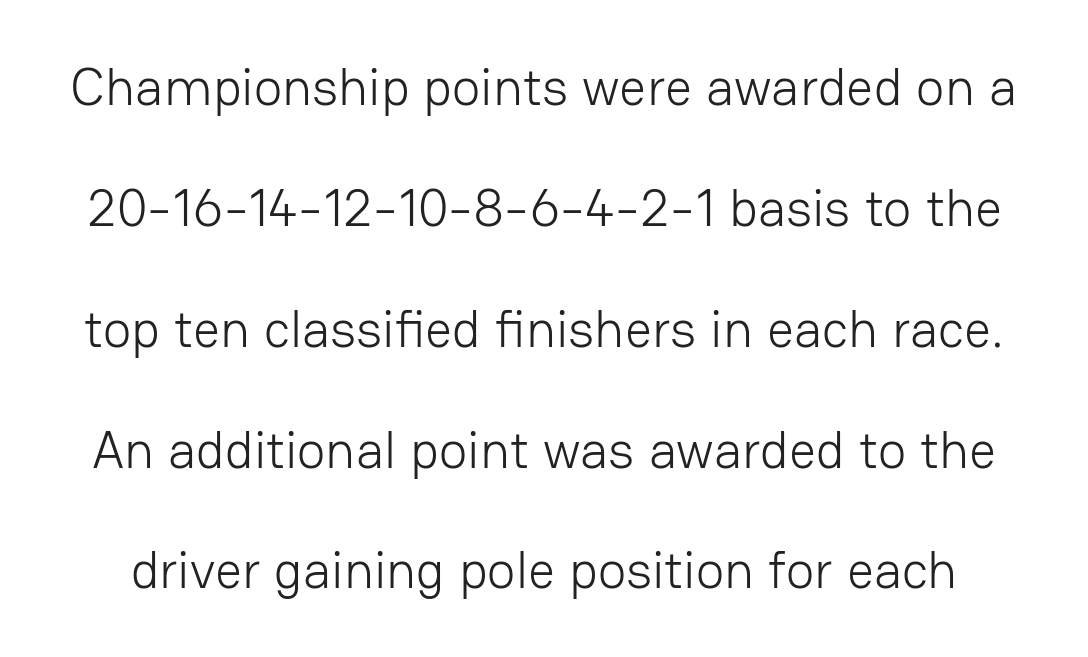
The image shows 53 px light sans-serif type, upright; set loose line spacing (2.28x), normal letter spacing, not underlined; low stroke contrast and a medium x-height.
